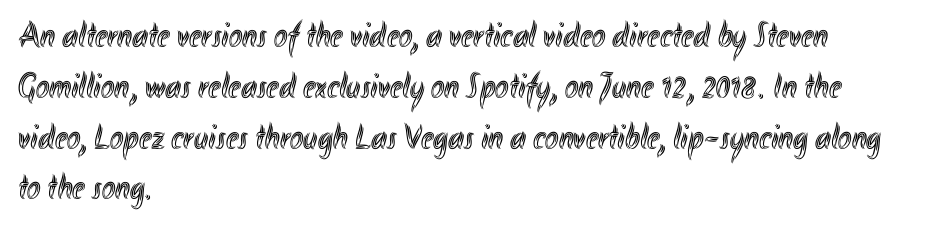
Q: Is the text italic (slanted)? A: Yes.
Q: Is the text underlined? A: No.
Q: How is the paragraph aligned? A: Left-aligned.
Q: Is the spacing between letters normal or unusually wide? A: Normal.
Q: Is the spacing between lines tight, normal or loose? A: Normal.
Q: Width (condensed, normal, or wide)? A: Condensed.
Q: x-height? A: Small.
Q: Monospaced? A: No.
